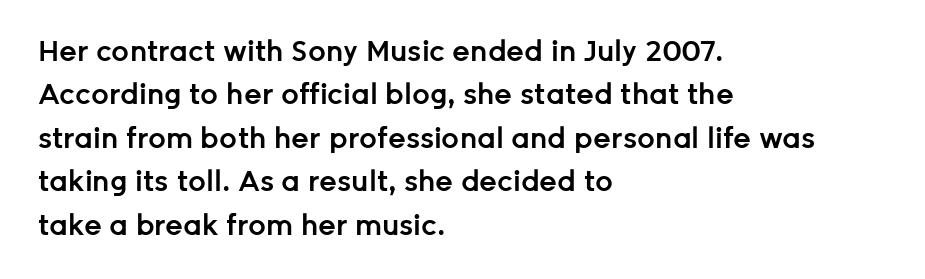
Q: Is the text bold? A: Semi-bold.
Q: Is the text italic (slanted)? A: No, it is upright.
Q: Is the typeface a serif or a sans-serif typeface? A: Sans-serif.
Q: Is the text underlined? A: No.
Q: How is the paragraph aligned? A: Left-aligned.
Q: Is the spacing between letters normal or unusually wide? A: Normal.
Q: Is the spacing between lines tight, normal or loose? A: Normal.
Q: Width (condensed, normal, or wide)? A: Normal.
Q: Stroke contrast? A: Low.
Q: x-height? A: Medium.
Q: Monospaced? A: No.
